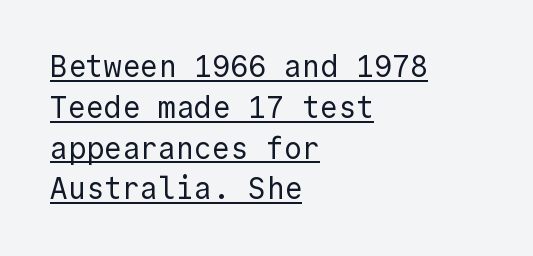
The image shows 30 px regular-weight sans-serif type, upright, monospaced; set left-aligned, normal line spacing (1.36x), normal letter spacing, underlined; a medium x-height.
